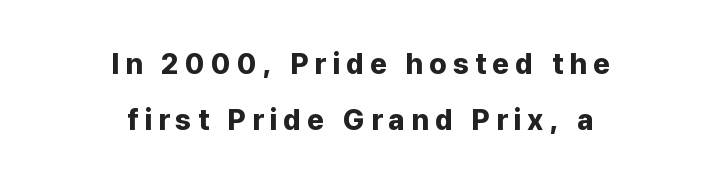
Q: Is the text bold? A: Yes.
Q: Is the text italic (slanted)? A: No, it is upright.
Q: Is the typeface a serif or a sans-serif typeface? A: Sans-serif.
Q: Is the text underlined? A: No.
Q: How is the paragraph aligned? A: Centered.
Q: Is the spacing between letters normal or unusually wide? A: Unusually wide.
Q: Is the spacing between lines tight, normal or loose? A: Loose.
Q: Width (condensed, normal, or wide)? A: Normal.
Q: Stroke contrast? A: Low.
Q: x-height? A: Medium.
Q: Monospaced? A: No.
